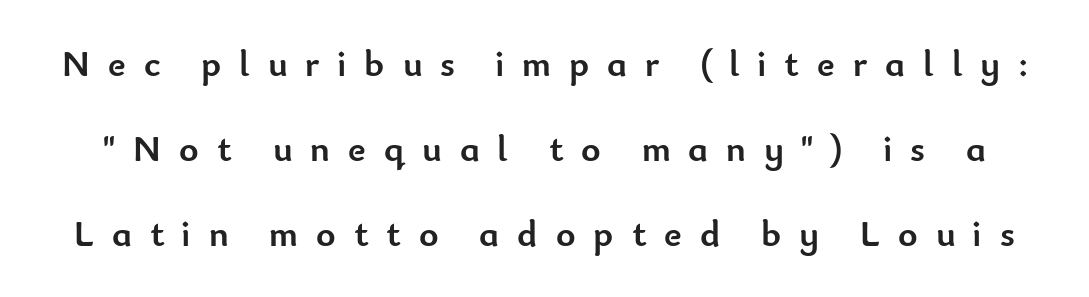
The image shows 37 px semibold sans-serif type, upright; set loose line spacing (2.3x), unusually wide letter spacing (+0.49 em), not underlined; low stroke contrast and a small x-height.
